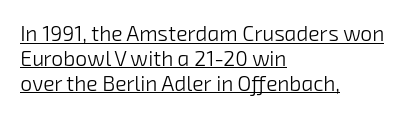
Glance below the letters and you will spot a drawn line. The font sits on the lighter half of the weight spectrum, regular included. This sample uses plain, unmodified letter spacing. The ragged edge is on the right, which tells us the setting is flush left.
